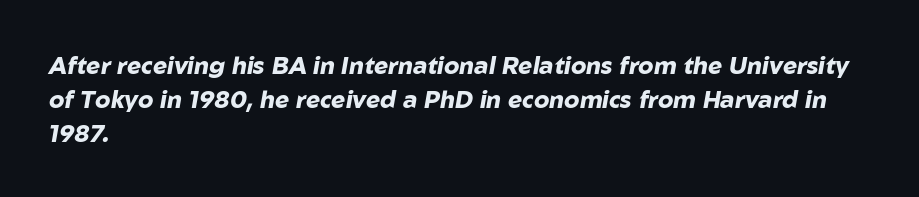
The image shows 24 px bold type, italic (leaning right); set left-aligned, normal line spacing (1.41x), normal letter spacing, not underlined.
